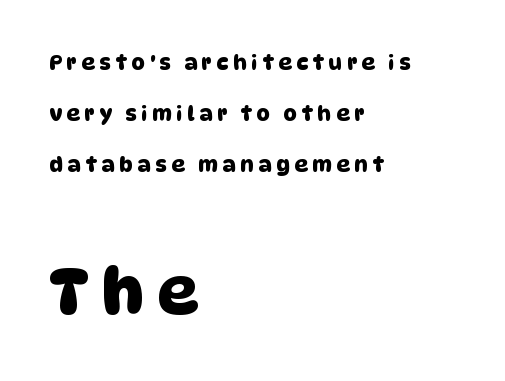
The image shows 64 px sans-serif type; set left-aligned, loose line spacing (2.43x), unusually wide letter spacing (+0.22 em), not underlined; the second (bottom) block is 3.05x larger; low stroke contrast and a large x-height.
